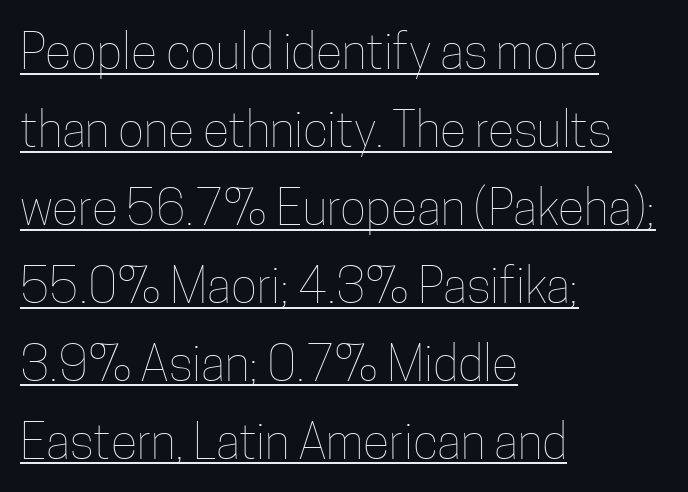
Glyph-to-glyph distance matches everyday printed text. Notice how the stems are strictly vertical — no italics here. Honestly, the underline is the first thing you notice here. Horizontal bands of white between lines are of average thickness. These lines are rendered in a variable-pitch font. Typeset ragged right — the left edge is the straight one.
